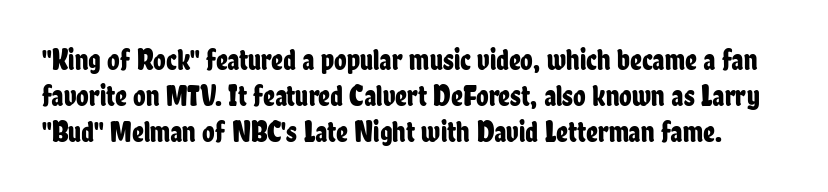
The font's upright variant was chosen for this text. Just letters on the line, the space beneath them empty. Looks like regular typesetting: each glyph gets only the width it needs. Whoever set this chose a conventional vertical rhythm.
